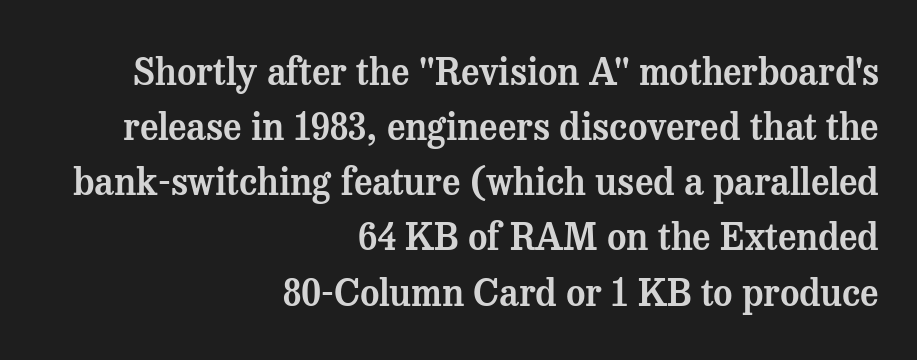
Clear beneath every line of the passage. These lines are rendered in a variable-pitch font. Quick note: not italic, upright. Tracking value appears to be zero — textbook default spacing. If you drew a ruler down the right edge, every line would touch it.
